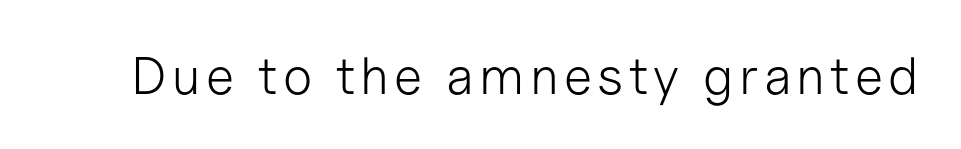
A typesetter would call this proportional, since set widths differ per character. Descender tails drop into unmarked territory. Weight: in the light-to-regular range. This sample uses an upright cut, with every glyph sitting square on the baseline.
